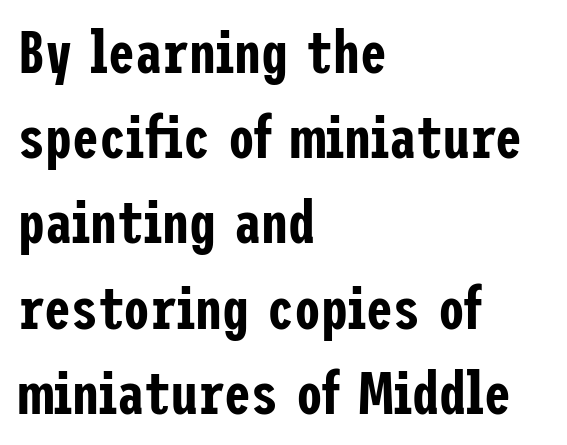
You can tell from the bare stems that sans-serif type was used. The ragged edge is on the right, which tells us the setting is flush left. Nobody drew a line under any word here. Ordinary non-slanted type is in use.
